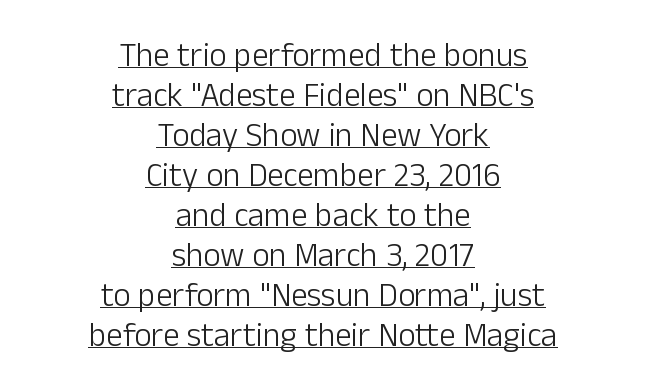
Q: Is the text bold? A: No.
Q: Is the text italic (slanted)? A: No, it is upright.
Q: Is the typeface a serif or a sans-serif typeface? A: Sans-serif.
Q: Is the text underlined? A: Yes.
Q: How is the paragraph aligned? A: Centered.
Q: Is the spacing between letters normal or unusually wide? A: Normal.
Q: Width (condensed, normal, or wide)? A: Normal.
Q: Stroke contrast? A: Low.
Q: x-height? A: Medium.
Q: Monospaced? A: No.
